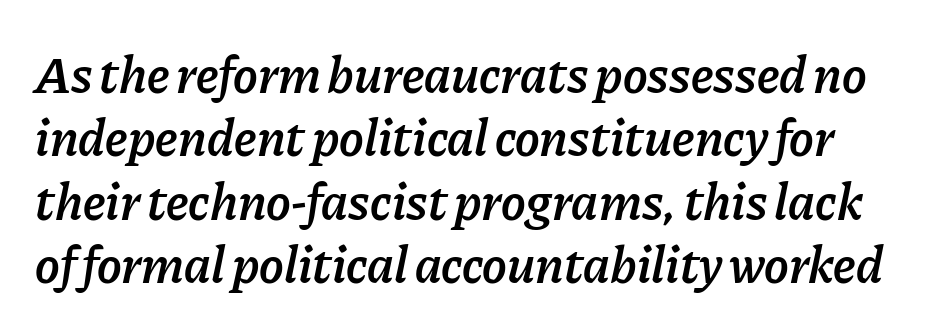
{"italic": "yes", "lean": "right", "slant_degrees": 11, "bold": "semi", "weight": "semibold", "width": "normal", "stroke_contrast": "low", "x_height": "medium", "monospaced": "no", "underline": "no", "line_spacing_ratio": 1.22, "letter_spacing": "normal", "letter_spacing_em": 0.0, "glyph_px": 52}
